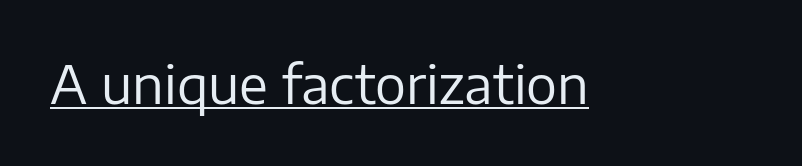
Is this a fixed-width face? No — the glyphs have proportional, varying widths. Nothing heavy about these letters — not bold at all. Every character sits straight up, as roman type does. Font category for this specimen: sans-serif. The rendering uses the underline text-decoration. Is the letter spacing exaggerated? No — it looks like the ordinary default.
